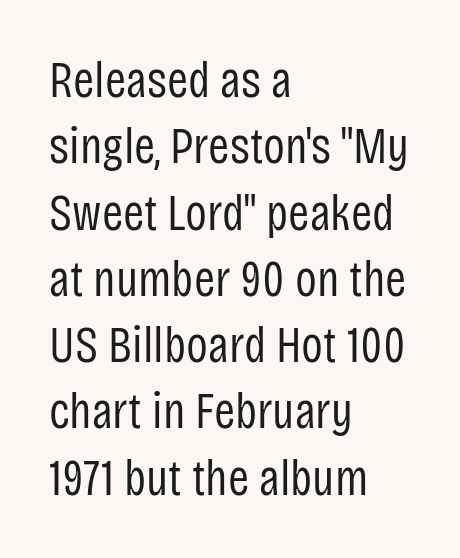
How are the letters spaced? Ordinarily, with no added tracking. You could not count columns in this text — the font is proportionally spaced. Where is the straight margin? On the left. Does the leading feel generous? No, just average. The glyphs in this specimen are sans serif. No chunkiness to these letters — they're not bold.
